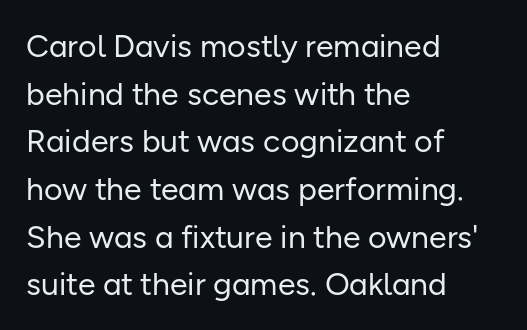
Font category for this specimen: sans-serif. Compared with a centered layout, this one pins lines to the left instead. On a weight scale, this lands at 450 or below. Descenders hang freely into open space.
